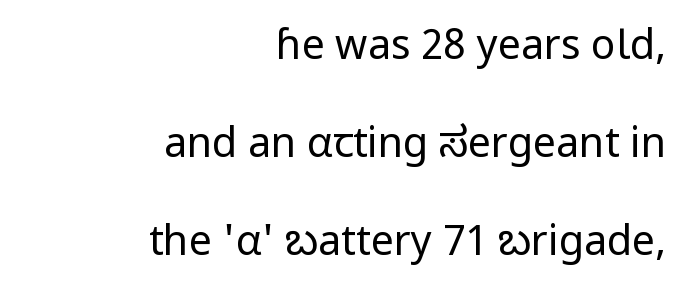
Q: Is the text bold? A: No.
Q: Is the text italic (slanted)? A: No, it is upright.
Q: Is the typeface a serif or a sans-serif typeface? A: Sans-serif.
Q: Is the text underlined? A: No.
Q: How is the paragraph aligned? A: Right-aligned.
Q: Is the spacing between letters normal or unusually wide? A: Normal.
Q: Is the spacing between lines tight, normal or loose? A: Loose.
Q: Width (condensed, normal, or wide)? A: Normal.
Q: Stroke contrast? A: Low.
Q: x-height? A: Medium.
Q: Monospaced? A: No.
